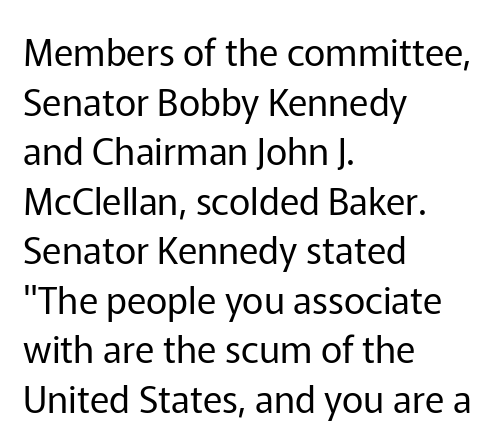
Here the glyphs are tracked normally, forming tight word shapes. Counters stay open thanks to moderate or lighter strokes. Visually the block forms a straight wall on the left and a jagged coastline on the right. Rows of type keep a routine distance in the vertical direction. Type without underlining. Here the designer chose a conventional face with non-uniform glyph widths.
